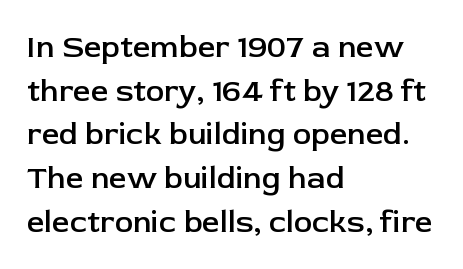
Q: Is the text bold? A: Semi-bold.
Q: Is the text italic (slanted)? A: No, it is upright.
Q: Is the typeface a serif or a sans-serif typeface? A: Sans-serif.
Q: Is the text underlined? A: No.
Q: How is the paragraph aligned? A: Left-aligned.
Q: Is the spacing between letters normal or unusually wide? A: Normal.
Q: Is the spacing between lines tight, normal or loose? A: Normal.
Q: Width (condensed, normal, or wide)? A: Normal.
Q: Stroke contrast? A: Low.
Q: x-height? A: Medium.
Q: Monospaced? A: No.
